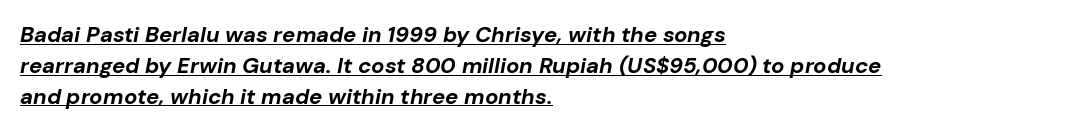
{"italic": "yes", "lean": "right", "slant_degrees": 10, "bold": "yes", "underline": "yes", "align": "left", "line_spacing": "normal", "line_spacing_ratio": 1.4, "letter_spacing": "normal", "letter_spacing_em": 0.0, "glyph_px": 22}
